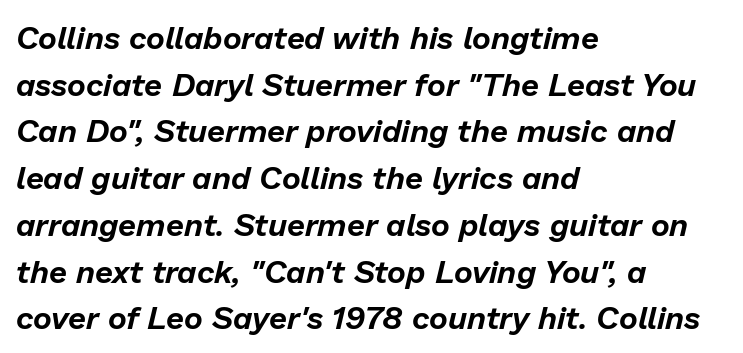
Q: Is the text italic (slanted)? A: Yes, it leans right by about 13 degrees.
Q: Is the text underlined? A: No.
Q: How is the paragraph aligned? A: Left-aligned.
Q: Is the spacing between letters normal or unusually wide? A: Normal.
Q: Is the spacing between lines tight, normal or loose? A: Normal.
Q: Width (condensed, normal, or wide)? A: Normal.
Q: Stroke contrast? A: Low.
Q: x-height? A: Medium.
Q: Monospaced? A: No.
